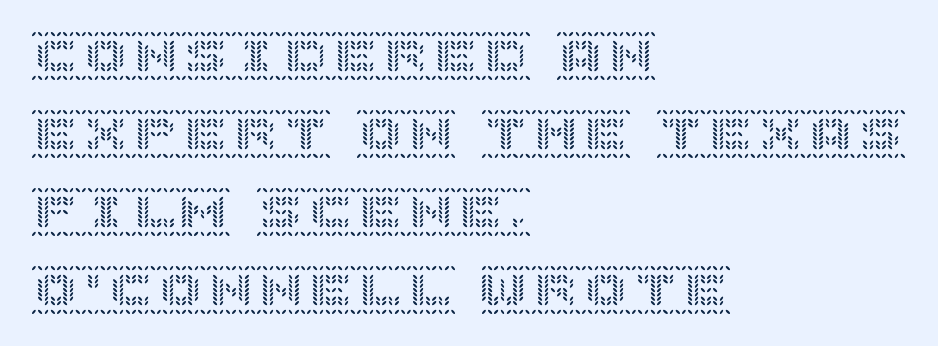
The image shows 50 px text type, upright; set left-aligned, normal line spacing (1.56x), normal letter spacing, not underlined; a large x-height.
